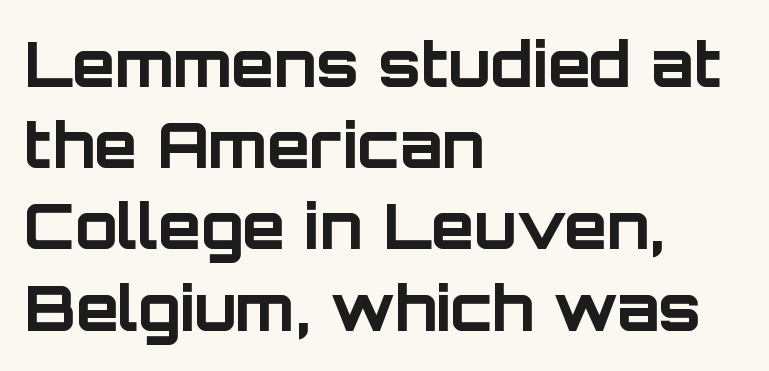
The image shows 62 px bold sans-serif type, upright; set left-aligned, normal line spacing (1.31x), normal letter spacing, not underlined; low stroke contrast and a large x-height.
